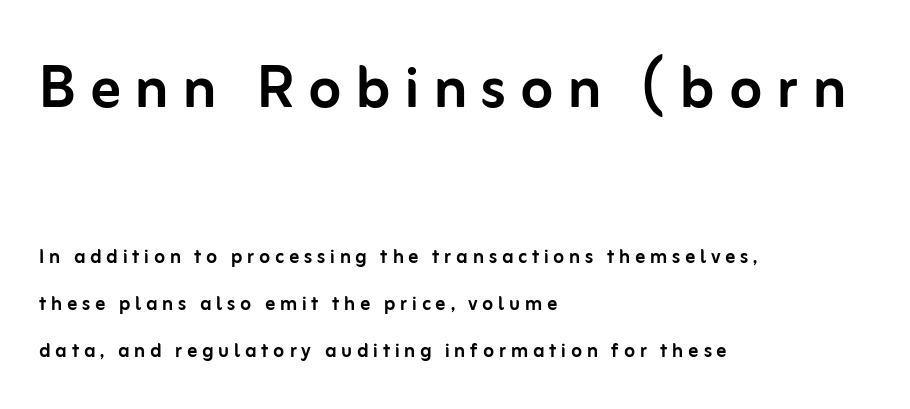
Q: Is the text italic (slanted)? A: No, it is upright.
Q: Is the typeface a serif or a sans-serif typeface? A: Sans-serif.
Q: Is the text underlined? A: No.
Q: How is the paragraph aligned? A: Left-aligned.
Q: Which block of text is set in a larger size, the first (top) or the second (bottom)? A: The first (top) one.
Q: Width (condensed, normal, or wide)? A: Normal.
Q: Stroke contrast? A: Low.
Q: x-height? A: Medium.
Q: Monospaced? A: No.
